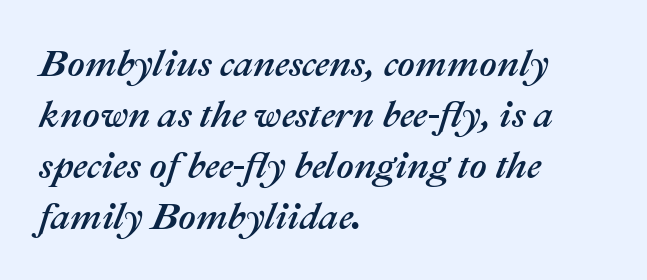
Q: Is the text italic (slanted)? A: Yes, it leans right by about 22 degrees.
Q: Is the text underlined? A: No.
Q: How is the paragraph aligned? A: Left-aligned.
Q: Is the spacing between letters normal or unusually wide? A: Normal.
Q: Is the spacing between lines tight, normal or loose? A: Normal.
Q: Width (condensed, normal, or wide)? A: Normal.
Q: Stroke contrast? A: Medium.
Q: x-height? A: Medium.
Q: Monospaced? A: No.
